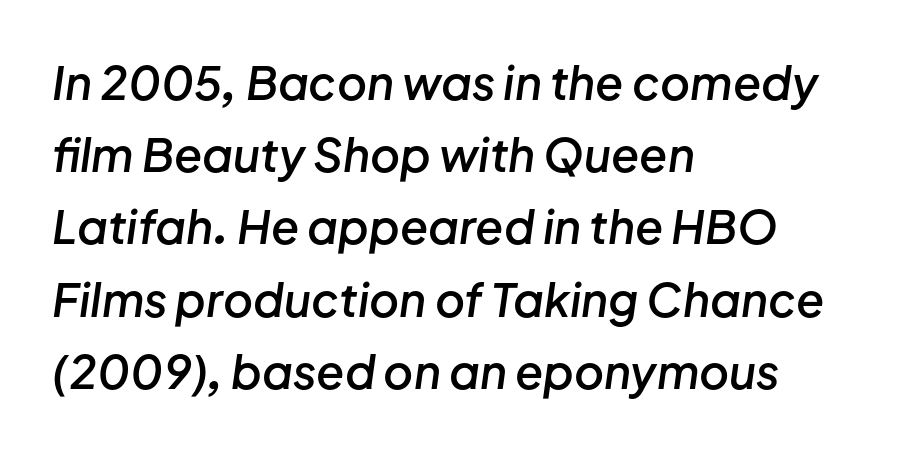
Has an underline been added? It has not. Spacing verdict: proportional, widths tailored to each character. Each new line begins a customary step beneath the previous one. The typesetter chose a ragged-right arrangement here.
